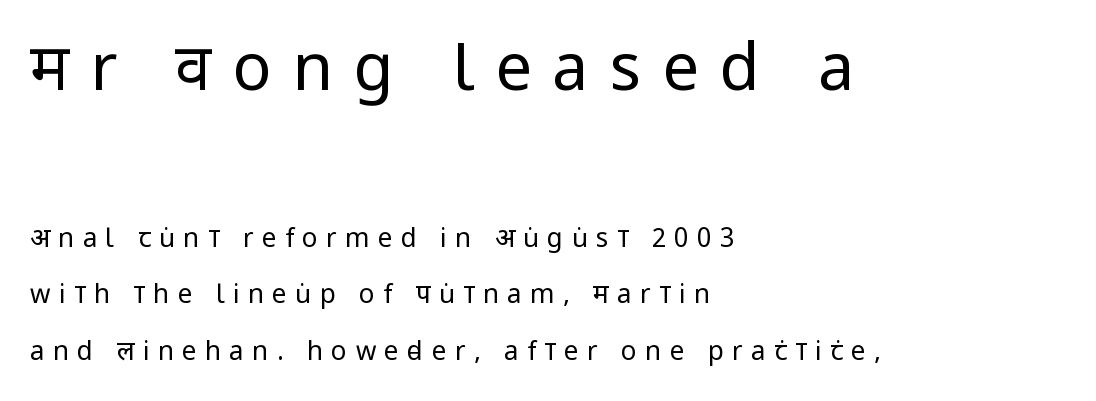
Q: Is the text bold? A: No.
Q: Is the text italic (slanted)? A: No, it is upright.
Q: Is the typeface a serif or a sans-serif typeface? A: Sans-serif.
Q: Is the text underlined? A: No.
Q: How is the paragraph aligned? A: Left-aligned.
Q: Is the spacing between letters normal or unusually wide? A: Unusually wide.
Q: Is the spacing between lines tight, normal or loose? A: Loose.
Q: Which block of text is set in a larger size, the first (top) or the second (bottom)? A: The first (top) one.
Q: Width (condensed, normal, or wide)? A: Condensed.
Q: Stroke contrast? A: Low.
Q: x-height? A: Large.
Q: Monospaced? A: No.
